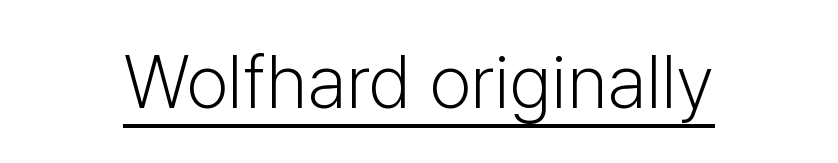
Upright lettering throughout. Observe the ordinary spacing: letters are neighbours, not strangers. The sample's only ornament is a line tracing under the words. The rendering shows plain stroke endings on the letterforms — a sans-serif design. On a weight scale, this lands at 450 or below.
